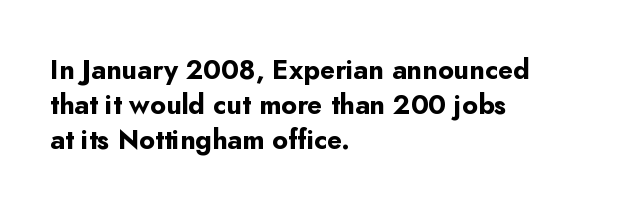
The image shows 27 px bold type, upright; set left-aligned, normal line spacing (1.3x), normal letter spacing, not underlined.
